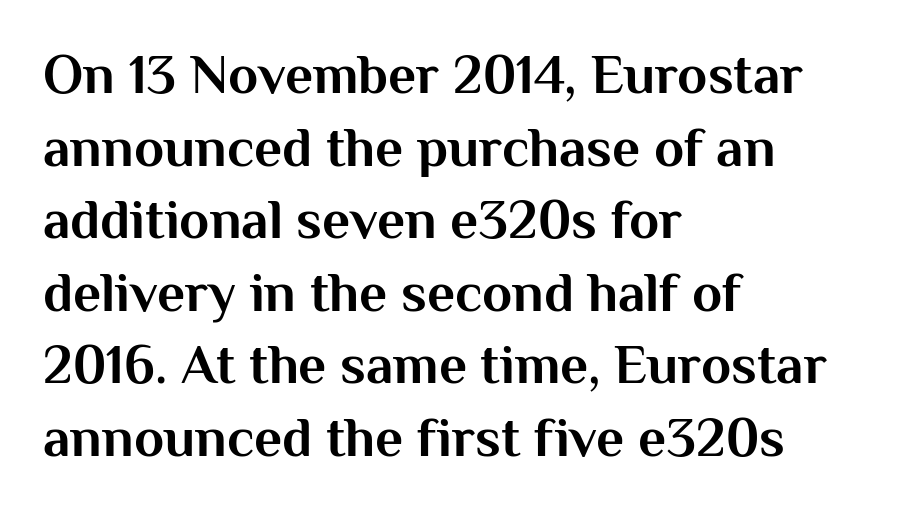
Successive baselines arrive at the customary interval. The strip under each line holds only bare page. Is there any slant? The stems are plumb. Casual observation: everything's shoved over to the left. Students, note that the glyphs here touch the page at normal intervals.
